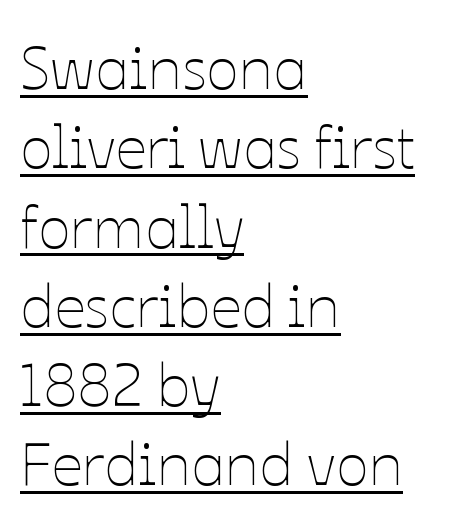
The image shows 61 px thin type, upright; set left-aligned, normal line spacing (1.3x), normal letter spacing, underlined; low stroke contrast and a medium x-height.
